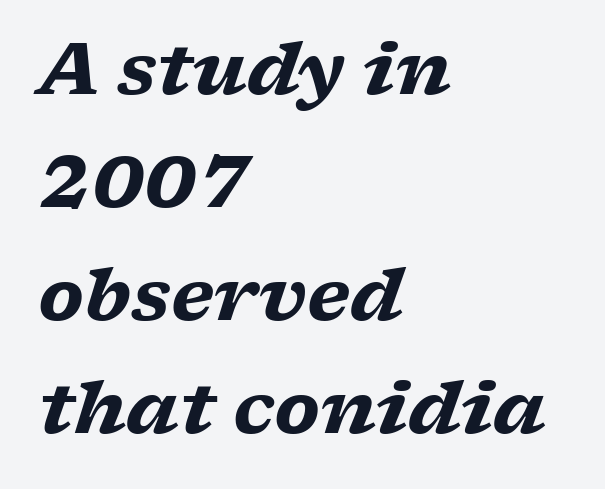
Q: Is the text bold? A: Yes.
Q: Is the text italic (slanted)? A: Yes, it leans right by about 17 degrees.
Q: Is the typeface a serif or a sans-serif typeface? A: Serif.
Q: Is the text underlined? A: No.
Q: How is the paragraph aligned? A: Left-aligned.
Q: Is the spacing between letters normal or unusually wide? A: Normal.
Q: Is the spacing between lines tight, normal or loose? A: Normal.
Q: Width (condensed, normal, or wide)? A: Wide.
Q: Stroke contrast? A: Low.
Q: x-height? A: Medium.
Q: Monospaced? A: No.
